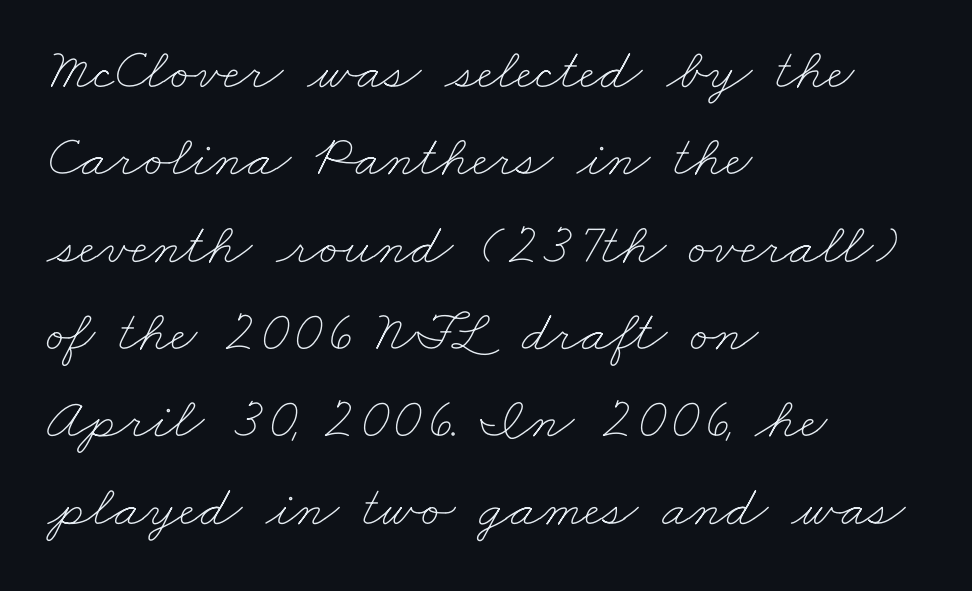
Horizontal alignment here is leftward, the default for most running prose. The type is set solid horizontally, with unmodified tracking. In terms of leading, this rendering sits right in the middle. The characters are drawn with everyday or finer stroke widths. Varying glyph widths throughout — classic text-font behaviour. A clean baseline with only descenders dipping below it.
